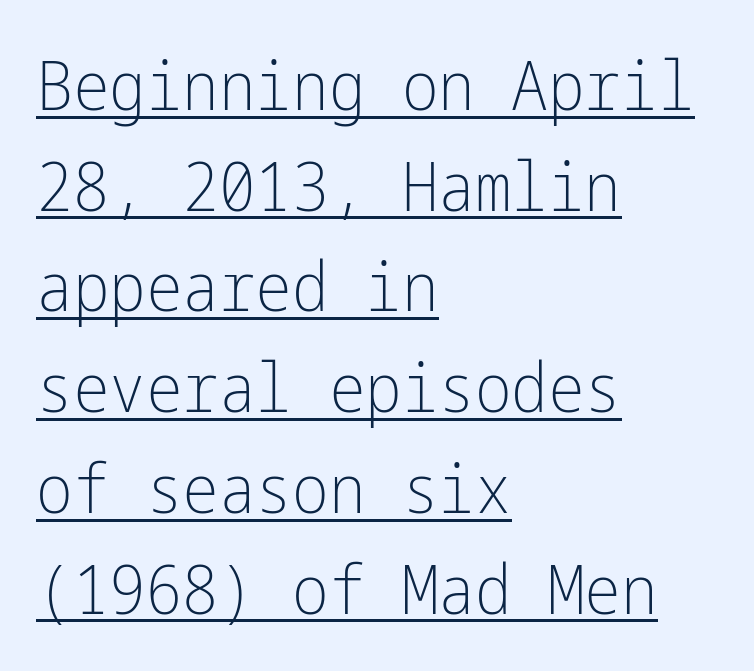
Nope, not italic — everything's standing straight. The passage shown stacks its lines at a standard gap. The rendering shows plain stroke endings on the letterforms — a sans-serif design. The paragraph has a hard left edge and a soft right edge. The letters sit at their default tracking, neither squeezed nor spread.
